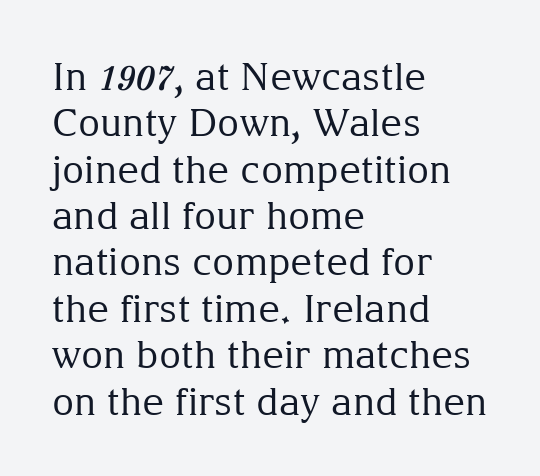
Q: Is the text bold? A: No.
Q: Is the text italic (slanted)? A: No, it is upright.
Q: Is the typeface a serif or a sans-serif typeface? A: Serif.
Q: Is the text underlined? A: No.
Q: How is the paragraph aligned? A: Left-aligned.
Q: Is the spacing between letters normal or unusually wide? A: Normal.
Q: Width (condensed, normal, or wide)? A: Normal.
Q: Stroke contrast? A: Medium.
Q: x-height? A: Medium.
Q: Monospaced? A: No.
